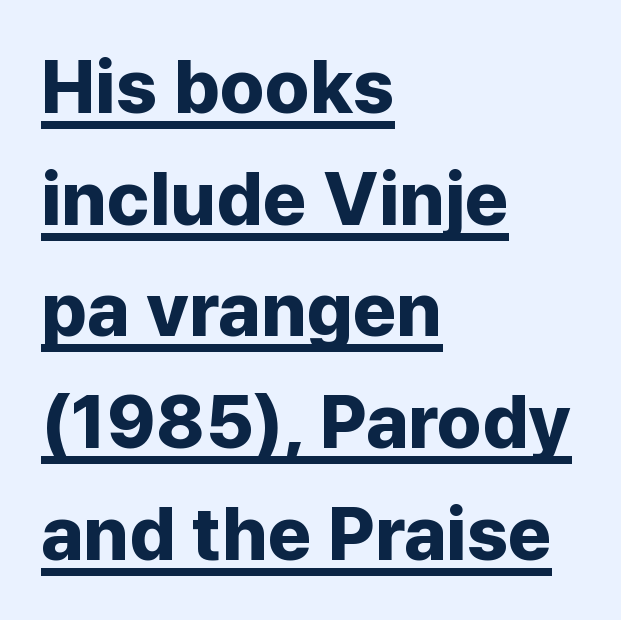
The image shows 75 px bold sans-serif type, upright; set left-aligned, normal line spacing (1.49x), normal letter spacing, underlined; low stroke contrast and a medium x-height.
